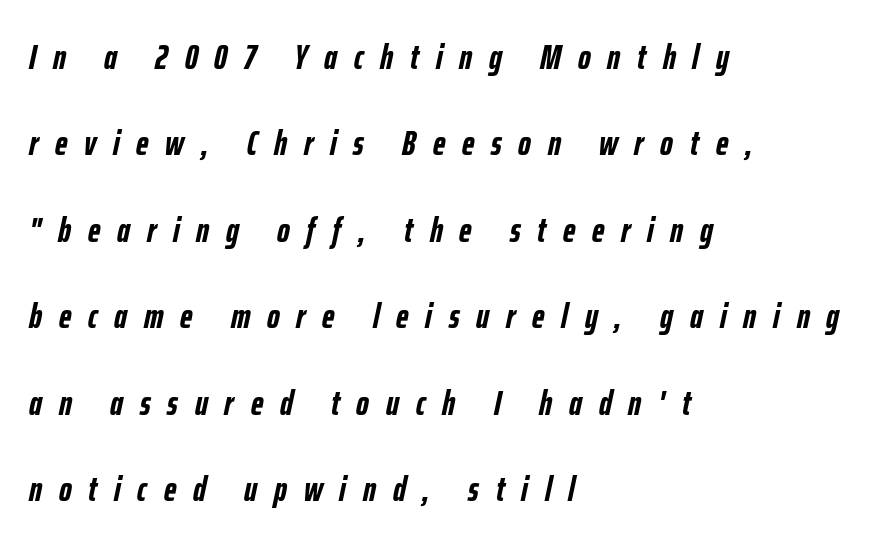
Check the space under the baseline: it is left empty. Yep, that's italic — everything's leaning. The passage shown has open, widely tracked lettering throughout. Each letter keeps its own natural width here, so spacing adapts to shape. Leading: increased. Is the type bold? Yes — the strokes are clearly thick and heavy.
